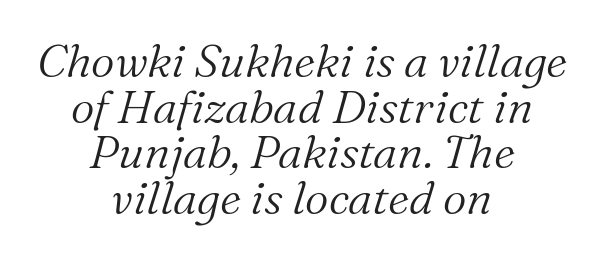
Q: Is the text bold? A: No.
Q: Is the text italic (slanted)? A: Yes, it leans right by about 16 degrees.
Q: Is the typeface a serif or a sans-serif typeface? A: Serif.
Q: Is the text underlined? A: No.
Q: How is the paragraph aligned? A: Centered.
Q: Is the spacing between letters normal or unusually wide? A: Normal.
Q: Is the spacing between lines tight, normal or loose? A: Tight.
Q: Width (condensed, normal, or wide)? A: Normal.
Q: Stroke contrast? A: Medium.
Q: x-height? A: Medium.
Q: Monospaced? A: No.
